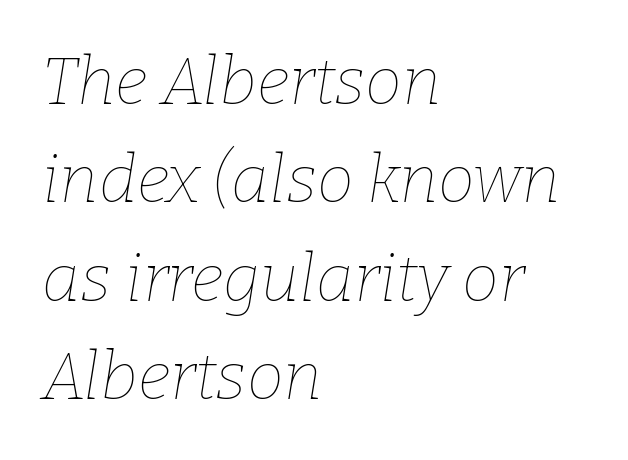
The image shows 66 px thin type, italic (leaning right); set left-aligned, normal line spacing (1.49x), normal letter spacing, not underlined; low stroke contrast and a medium x-height.
